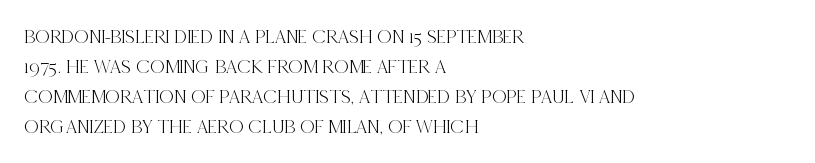
{"italic": "no", "underline": "no", "align": "left", "line_spacing": "normal", "line_spacing_ratio": 1.5, "letter_spacing": "normal", "letter_spacing_em": 0.0, "glyph_px": 20}
